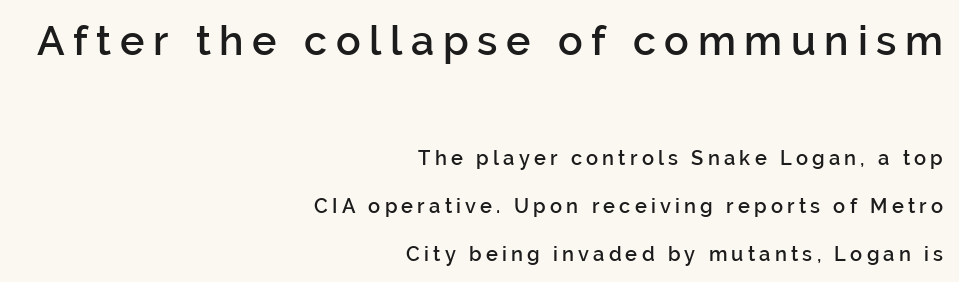
Students, observe: this is what heavily led, spacious text looks like. Is the lower block the larger one? No — the upper block carries the bigger type. Note the varied advance widths — an 'i' is clearly narrower than an 'm'. This sample uses expanded letter spacing, leaving extra air between glyphs. What kind of face is this? One without serifs — a sans.
